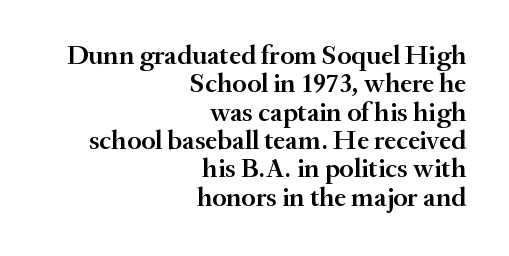
Strokes here are thickened, but only to semibold level. Line spacing here is tight. Right-aligned paragraph, ragged on the left. Characters follow at the spacing the type designer built in. Descenders are the only things crossing below the line. Rendered with straight, roman letterforms.
